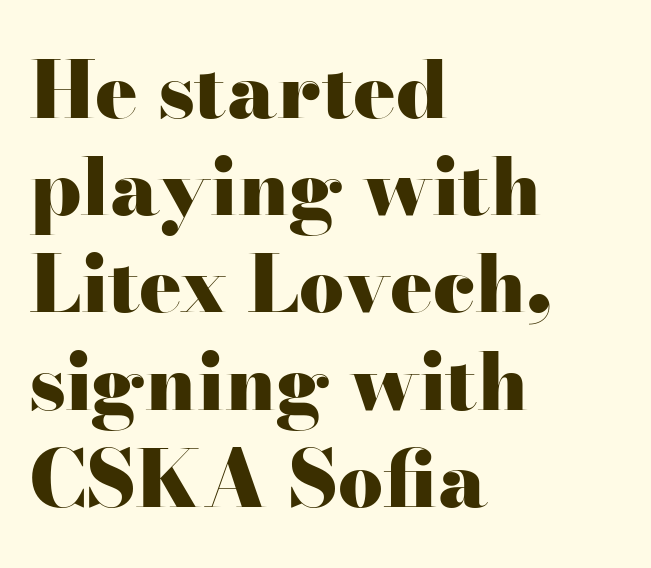
The image shows 79 px heavy, wide serif type, upright; set left-aligned, line spacing 1.23x, normal letter spacing, not underlined; high stroke contrast and a small x-height.
